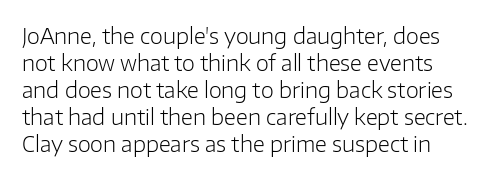
Q: Is the text bold? A: No.
Q: Is the text italic (slanted)? A: No, it is upright.
Q: Is the text underlined? A: No.
Q: Is the spacing between letters normal or unusually wide? A: Normal.
Q: Is the spacing between lines tight, normal or loose? A: Normal.
